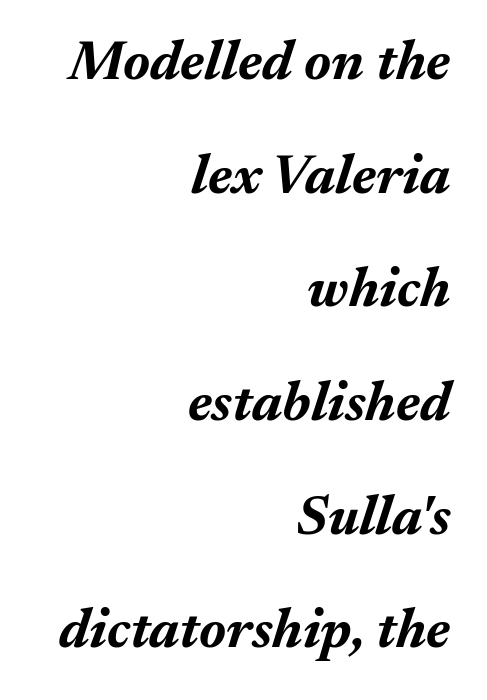
The image shows 56 px bold type, italic (leaning right); set right-aligned, loose line spacing (2.03x), normal letter spacing, not underlined; medium stroke contrast and a medium x-height.
